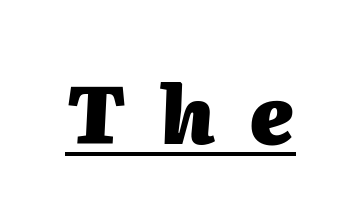
Q: Is the text bold? A: Yes.
Q: Is the text italic (slanted)? A: Yes, it leans right by about 2 degrees.
Q: Is the text underlined? A: Yes.
Q: Is the spacing between letters normal or unusually wide? A: Unusually wide.
Q: Width (condensed, normal, or wide)? A: Normal.
Q: Stroke contrast? A: Medium.
Q: x-height? A: Medium.
Q: Monospaced? A: No.
